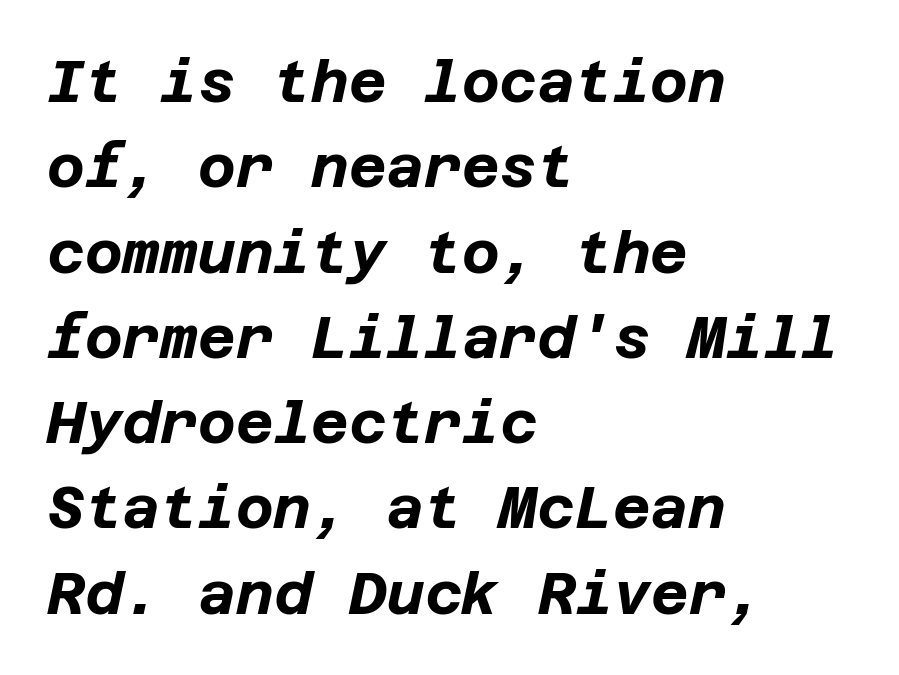
In terms of posture, this sample is oblique. Leading matches the norm, producing a regular column. The gaps between neighbouring characters are ordinary and unremarkable. The ragged edge is on the right, which tells us the setting is flush left.
